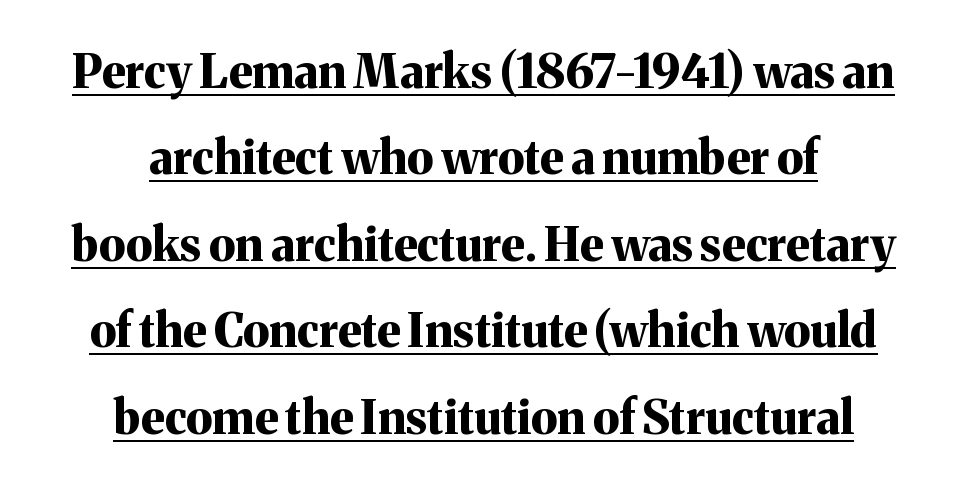
Q: Is the text bold? A: Yes.
Q: Is the text italic (slanted)? A: No, it is upright.
Q: Is the typeface a serif or a sans-serif typeface? A: Serif.
Q: Is the text underlined? A: Yes.
Q: How is the paragraph aligned? A: Centered.
Q: Is the spacing between letters normal or unusually wide? A: Normal.
Q: Width (condensed, normal, or wide)? A: Normal.
Q: Stroke contrast? A: Medium.
Q: x-height? A: Medium.
Q: Monospaced? A: No.
